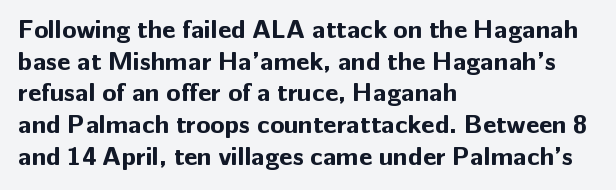
Q: Is the text bold? A: Yes.
Q: Is the text italic (slanted)? A: No, it is upright.
Q: Is the text underlined? A: No.
Q: How is the paragraph aligned? A: Left-aligned.
Q: Is the spacing between letters normal or unusually wide? A: Normal.
